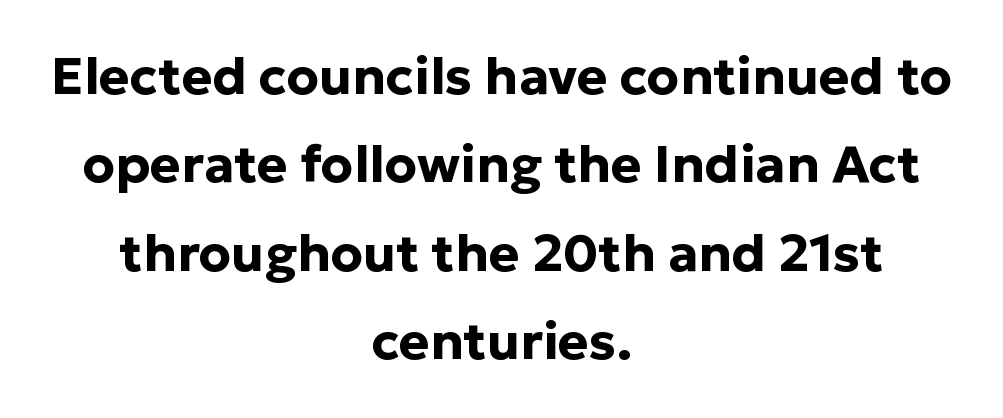
Examine the stroke ends and you'll find no serifs. Any mark beneath the type? The region is blank. You could not count columns in this text — the font is proportionally spaced. Typographic density is high because the face is bold.
